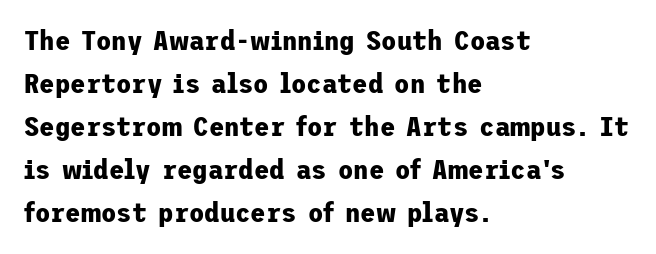
The passage shown is typeset with a sans-serif family. Posture: upright roman. Notice how descenders clear the ascenders below comfortably — that's standard leading. Notice how the passage keeps a crisp vertical edge on the left only. Descenders are the only things crossing below the line.
